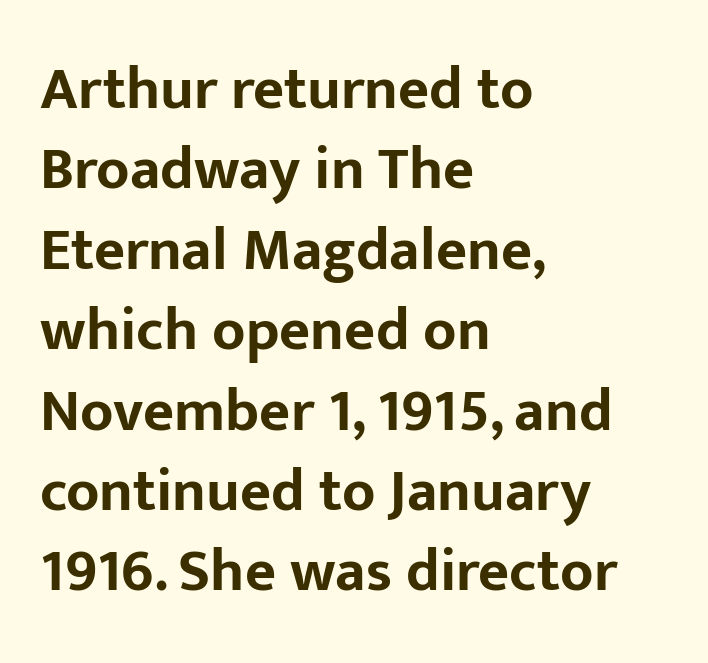
Q: Is the text bold? A: Yes.
Q: Is the text italic (slanted)? A: No, it is upright.
Q: Is the typeface a serif or a sans-serif typeface? A: Sans-serif.
Q: Is the text underlined? A: No.
Q: How is the paragraph aligned? A: Left-aligned.
Q: Is the spacing between letters normal or unusually wide? A: Normal.
Q: Is the spacing between lines tight, normal or loose? A: Normal.
Q: Width (condensed, normal, or wide)? A: Normal.
Q: Stroke contrast? A: Low.
Q: x-height? A: Medium.
Q: Monospaced? A: No.
